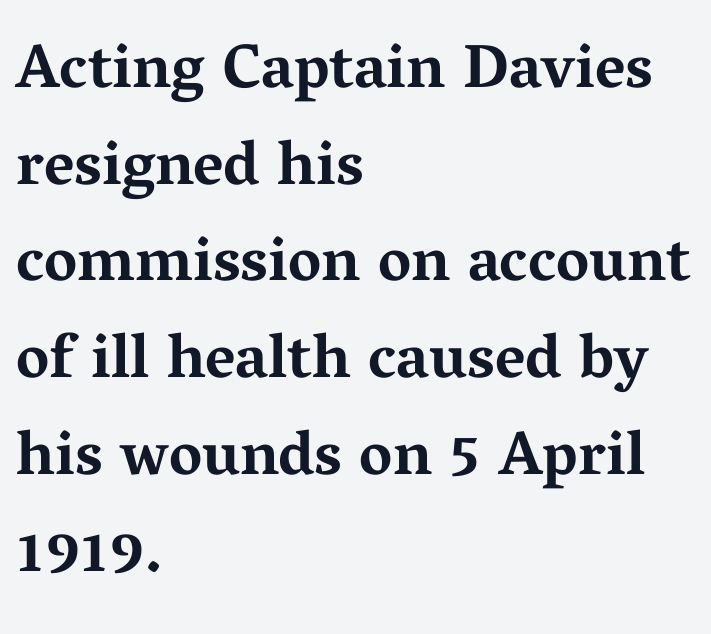
The image shows 62 px bold, wide serif type, upright; set left-aligned, normal line spacing (1.56x), normal letter spacing, not underlined; medium stroke contrast and a medium x-height.
